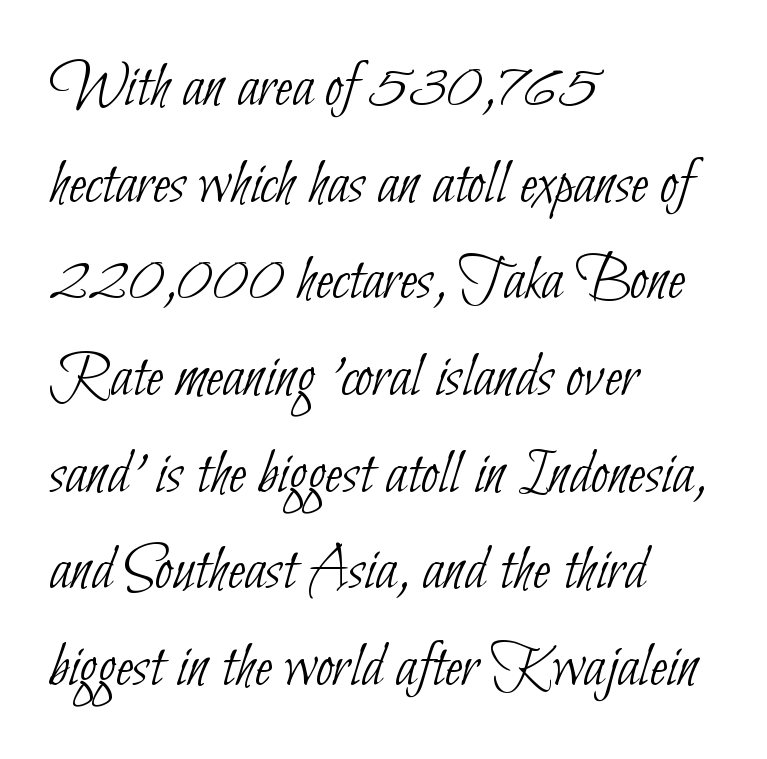
The image shows 64 px thin, condensed sans-serif type; set left-aligned, normal line spacing (1.51x), normal letter spacing, not underlined; low stroke contrast and a small x-height.
